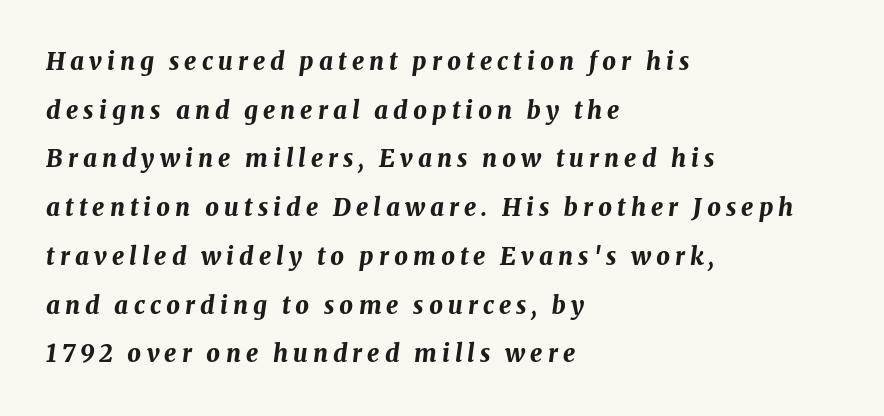
The image shows 24 px bold type, italic (leaning right); set left-aligned, loose line spacing (2.03x), unusually wide letter spacing (+0.21 em), not underlined.
